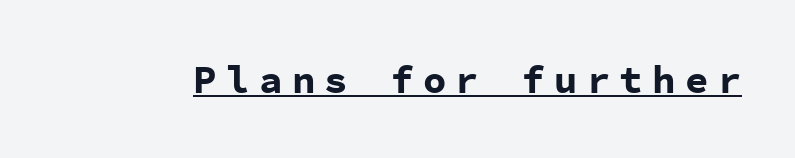
The passage shown is emphatically bold. This sample has the even, mechanical cadence of fixed-width lettering. Each word looks stretched out because of the extra space between its letters. When letters stand straight like this, we call the style roman or upright. You can tell from the bare stems that sans-serif type was used. A continuous stroke trails under the words, as in a hyperlink.
